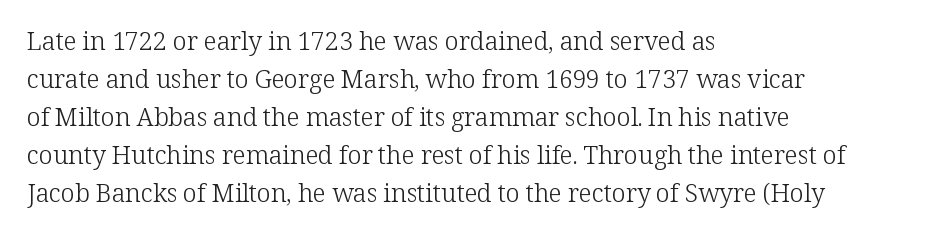
Q: Is the text bold? A: No.
Q: Is the text italic (slanted)? A: No, it is upright.
Q: Is the text underlined? A: No.
Q: How is the paragraph aligned? A: Left-aligned.
Q: Is the spacing between letters normal or unusually wide? A: Normal.
Q: Is the spacing between lines tight, normal or loose? A: Normal.
